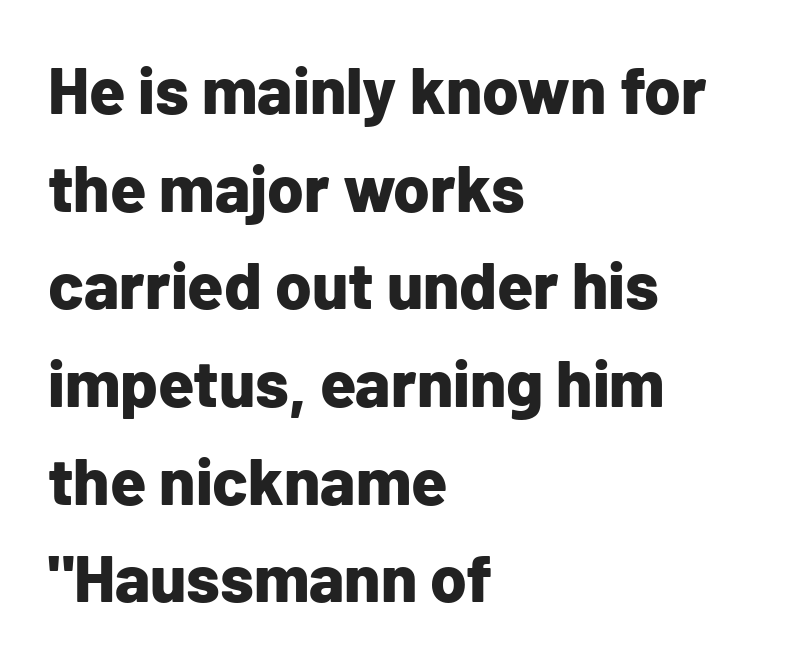
The image shows 66 px bold sans-serif type, upright; set left-aligned, normal line spacing (1.48x), normal letter spacing, not underlined; low stroke contrast and a medium x-height.
